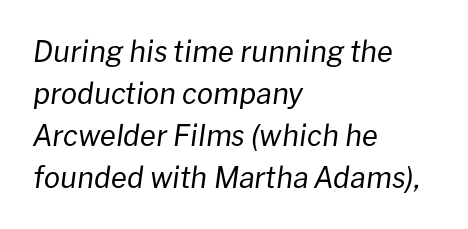
{"italic": "yes", "lean": "right", "slant_degrees": 8, "bold": "no", "weight": "regular", "width": "normal", "stroke_contrast": "low", "x_height": "medium", "monospaced": "no", "underline": "no", "align": "left", "line_spacing": "normal", "line_spacing_ratio": 1.45, "letter_spacing": "normal", "letter_spacing_em": 0.0, "glyph_px": 29}
